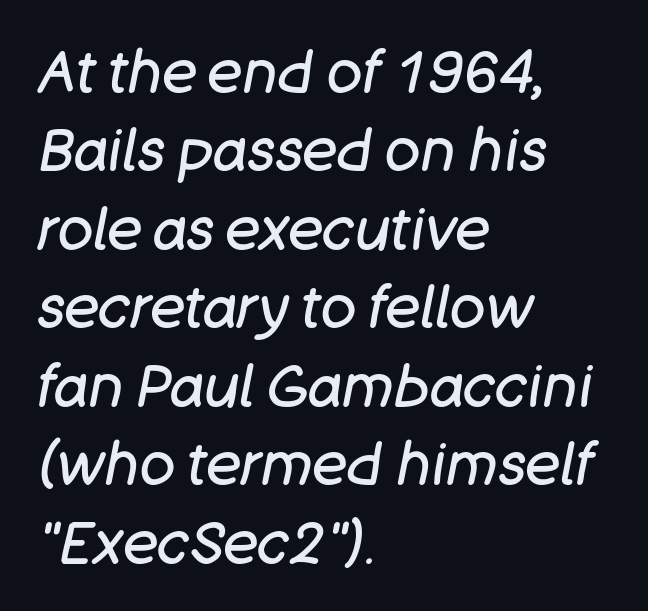
The image shows 59 px regular-weight type, italic (leaning right); set left-aligned, normal line spacing (1.33x), normal letter spacing, not underlined; low stroke contrast and a large x-height.
